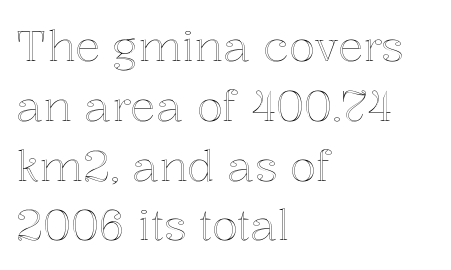
{"italic": "no", "width": "normal", "x_height": "medium", "monospaced": "no", "underline": "no", "align": "left", "line_spacing": "normal", "line_spacing_ratio": 1.39, "letter_spacing": "normal", "letter_spacing_em": 0.0, "glyph_px": 43}
